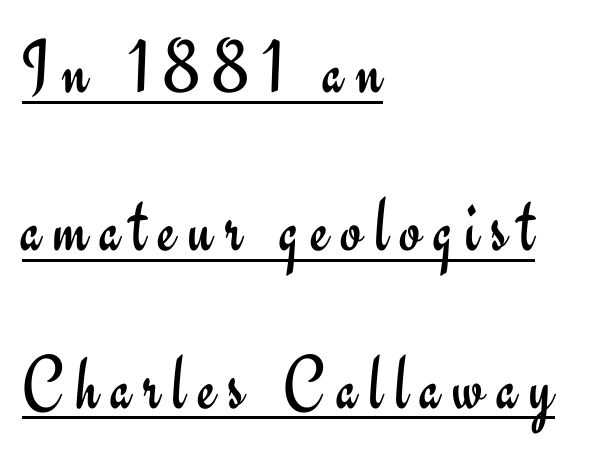
Q: Is the text bold? A: No.
Q: Is the text italic (slanted)? A: Yes.
Q: Is the typeface a serif or a sans-serif typeface? A: Sans-serif.
Q: Is the text underlined? A: Yes.
Q: How is the paragraph aligned? A: Left-aligned.
Q: Is the spacing between lines tight, normal or loose? A: Loose.
Q: Width (condensed, normal, or wide)? A: Normal.
Q: Stroke contrast? A: Low.
Q: x-height? A: Small.
Q: Monospaced? A: No.
